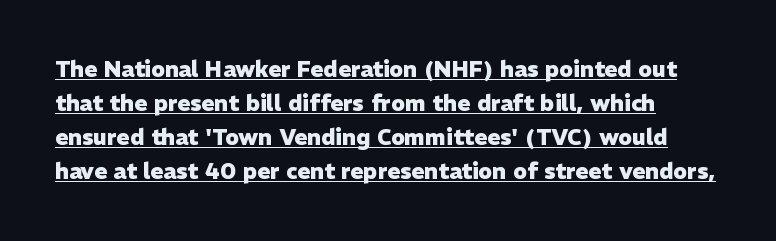
Each word holds together tightly as a unit, with standard inter-letter gaps. The glyphs are accompanied by a horizontal stroke just below them. The lines sit at an ordinary, default distance from one another. Caption: bold face, heavy strokes. The type sits square on the baseline with zero lean.
